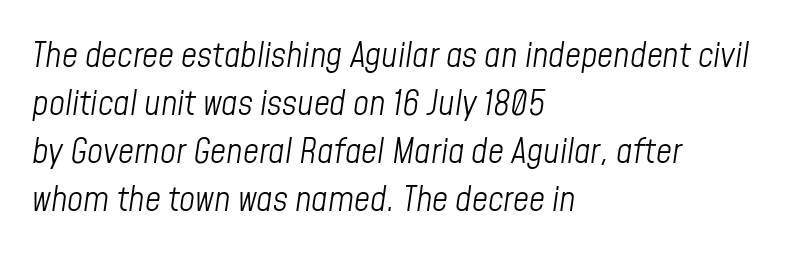
Q: Is the text bold? A: No.
Q: Is the text italic (slanted)? A: Yes, it leans right by about 8 degrees.
Q: Is the text underlined? A: No.
Q: How is the paragraph aligned? A: Left-aligned.
Q: Is the spacing between letters normal or unusually wide? A: Normal.
Q: Is the spacing between lines tight, normal or loose? A: Normal.
Q: Width (condensed, normal, or wide)? A: Condensed.
Q: Stroke contrast? A: Low.
Q: x-height? A: Medium.
Q: Monospaced? A: No.
